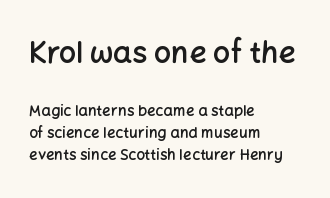
The image shows 30 px semibold sans-serif type, upright; set left-aligned, normal line spacing (1.49x), normal letter spacing, not underlined; the first (top) block is 2.0x larger; low stroke contrast and a medium x-height.
